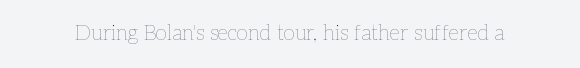
The passage shown is not underscored anywhere. The font's upright variant was chosen for this text. Stems here are at most as thick as an everyday book face. Observe the ordinary spacing: letters are neighbours, not strangers.
